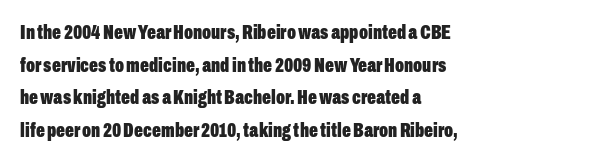
{"italic": "no", "bold": "yes", "underline": "no", "align": "left", "line_spacing": "normal", "line_spacing_ratio": 1.55, "letter_spacing": "normal", "letter_spacing_em": 0.0, "glyph_px": 21}
